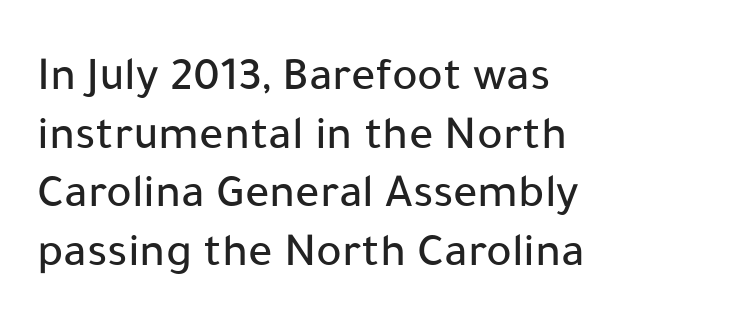
Tall strokes in this sample are plumb rather than angled. Here the designer chose a conventional face with non-uniform glyph widths. This rendering employs a face without finishing strokes, i.e., a sans-serif. Descenders hang freely into open space. Does the copy run flush right? No — it runs flush left. No extra tracking has been applied to these lines.
